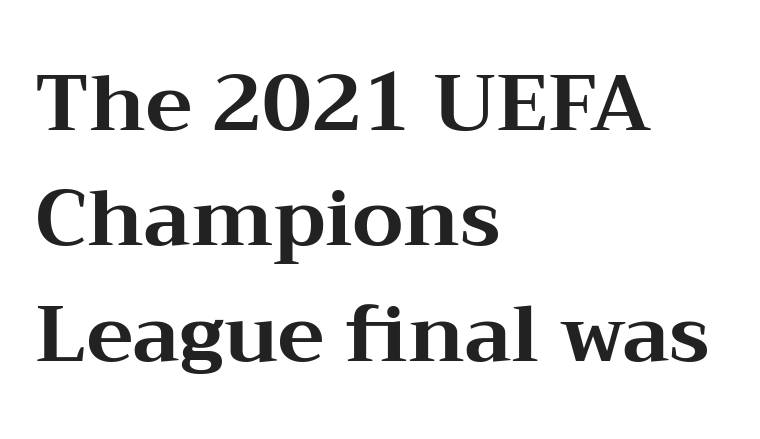
Words appear dense and cohesive because spacing is normal. What's the leading like? Ordinary, nothing unusual. Observe the serifs anchoring each vertical stroke in this sample. Note the varied advance widths — an 'i' is clearly narrower than an 'm'. Compared with a centered layout, this one pins lines to the left instead.
